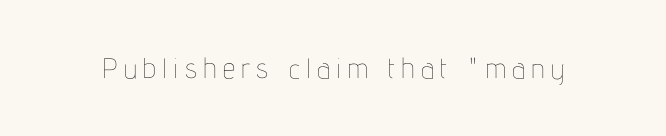
{"italic": "no", "bold": "no", "weight": "thin", "width": "condensed", "stroke_contrast": "low", "x_height": "medium", "monospaced": "no", "underline": "no", "letter_spacing": "wide", "letter_spacing_em": 0.22, "glyph_px": 28}
